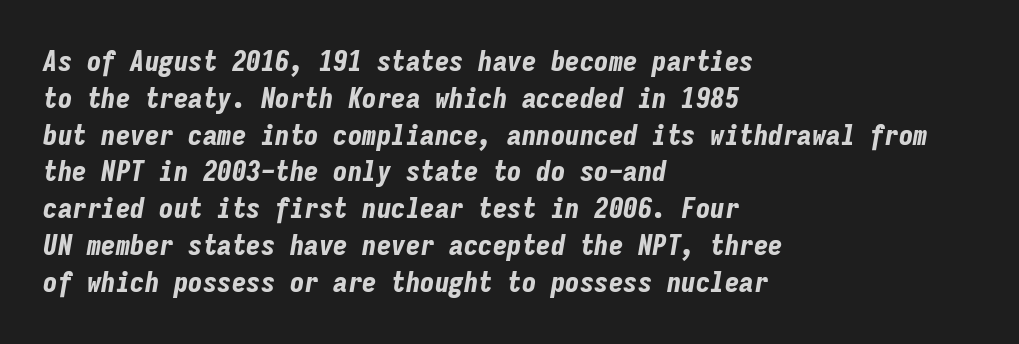
The foot of each line stays bare and open. The lines sit at an ordinary, default distance from one another. Spacing verdict: monospaced, one width for all characters. These lines are set flush left with a ragged right edge.
